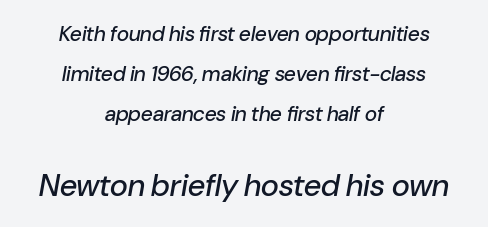
Q: Is the text italic (slanted)? A: Yes, it leans right by about 10 degrees.
Q: Is the text underlined? A: No.
Q: How is the paragraph aligned? A: Centered.
Q: Is the spacing between letters normal or unusually wide? A: Normal.
Q: Is the spacing between lines tight, normal or loose? A: Loose.
Q: Which block of text is set in a larger size, the first (top) or the second (bottom)? A: The second (bottom) one.
Q: Width (condensed, normal, or wide)? A: Normal.
Q: Stroke contrast? A: Low.
Q: x-height? A: Medium.
Q: Monospaced? A: No.
